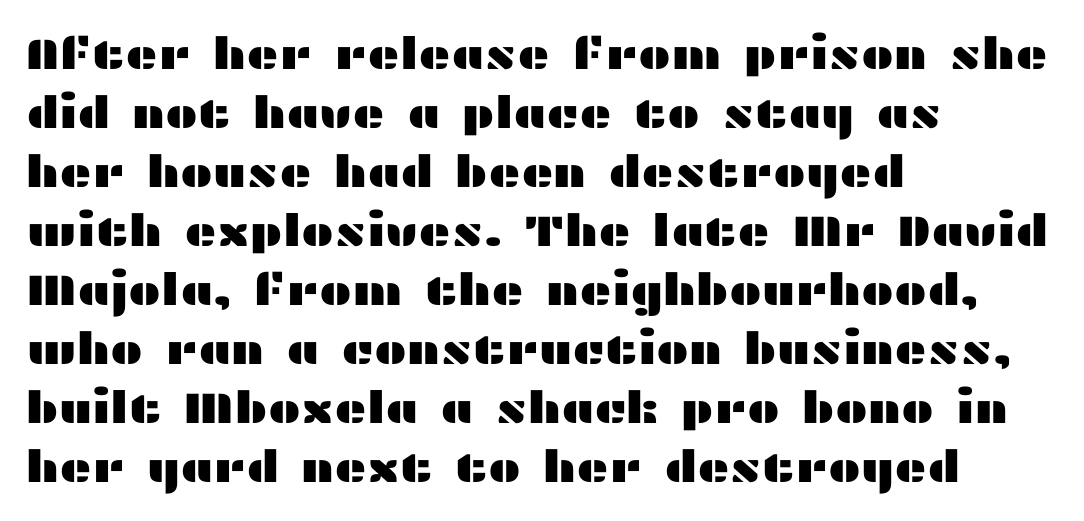
Q: Is the text italic (slanted)? A: No, it is upright.
Q: Is the typeface a serif or a sans-serif typeface? A: Sans-serif.
Q: Is the text underlined? A: No.
Q: How is the paragraph aligned? A: Left-aligned.
Q: Is the spacing between letters normal or unusually wide? A: Normal.
Q: Is the spacing between lines tight, normal or loose? A: Normal.
Q: Width (condensed, normal, or wide)? A: Wide.
Q: Stroke contrast? A: Medium.
Q: x-height? A: Medium.
Q: Monospaced? A: No.
